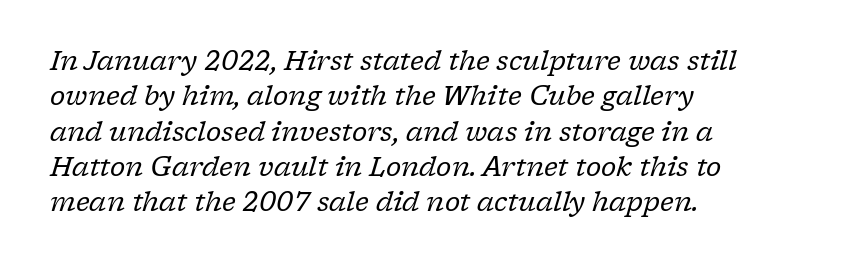
{"italic": "yes", "lean": "right", "slant_degrees": 17, "bold": "no", "underline": "no", "align": "left", "line_spacing": "normal", "line_spacing_ratio": 1.36, "letter_spacing": "normal", "letter_spacing_em": 0.0, "glyph_px": 26}
